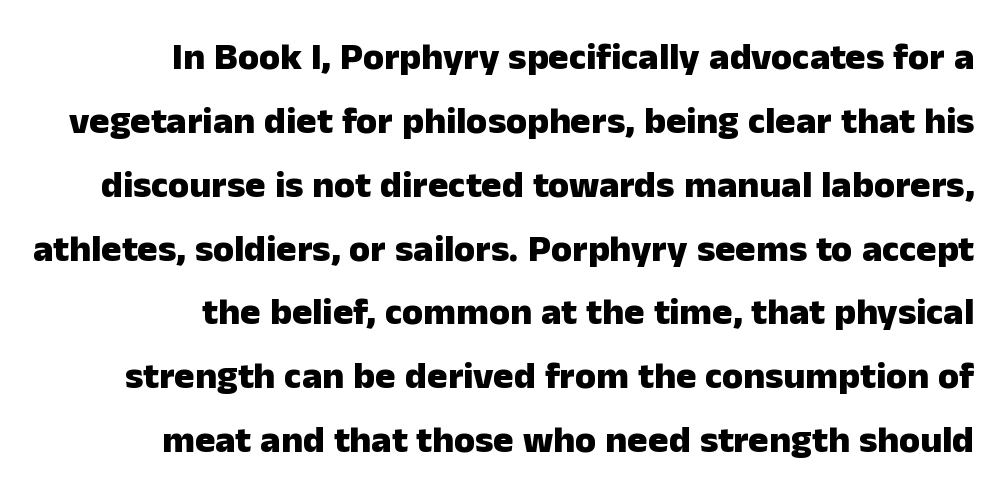
The image shows 38 px heavy sans-serif type, upright; set right-aligned, normal line spacing (1.68x), normal letter spacing, not underlined; low stroke contrast and a medium x-height.
